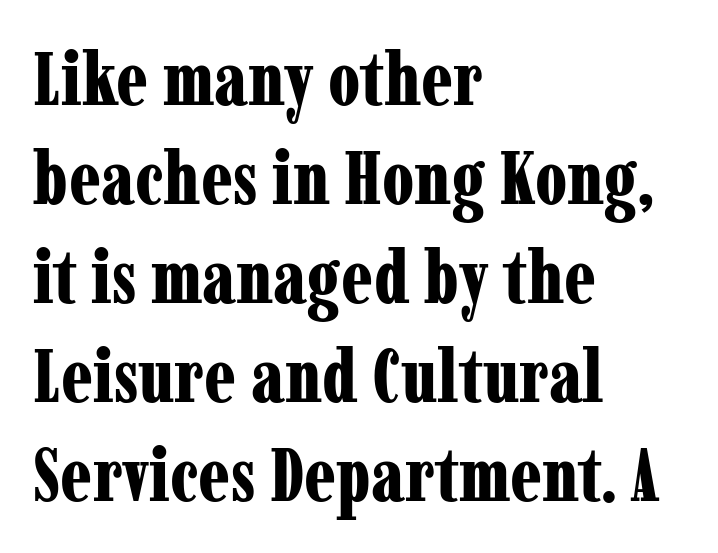
The image shows 75 px bold, condensed serif type, upright; set left-aligned, normal line spacing (1.32x), normal letter spacing, not underlined; low stroke contrast and a medium x-height.
